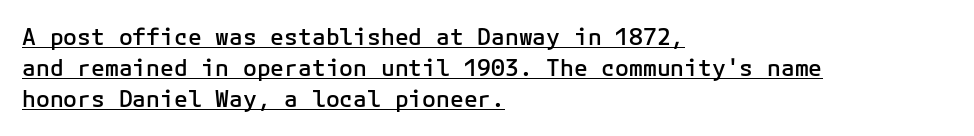
{"italic": "no", "bold": "semi", "underline": "yes", "align": "left", "line_spacing": "normal", "line_spacing_ratio": 1.35, "letter_spacing": "normal", "letter_spacing_em": 0.0, "glyph_px": 23}
